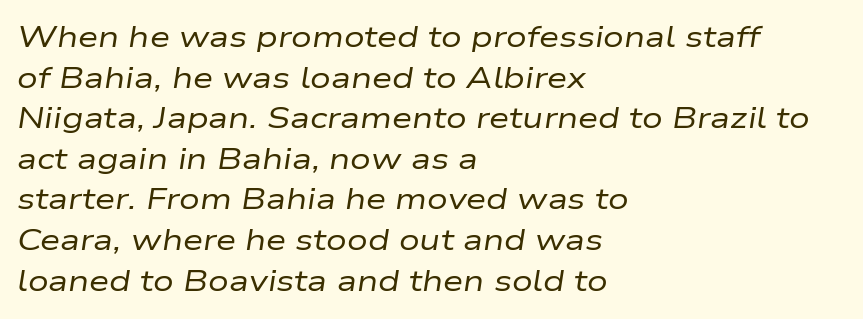
Q: Is the text bold? A: No.
Q: Is the text italic (slanted)? A: Yes, it leans right by about 9 degrees.
Q: Is the text underlined? A: No.
Q: How is the paragraph aligned? A: Left-aligned.
Q: Is the spacing between letters normal or unusually wide? A: Normal.
Q: Is the spacing between lines tight, normal or loose? A: Normal.
Q: Width (condensed, normal, or wide)? A: Wide.
Q: Stroke contrast? A: Low.
Q: x-height? A: Medium.
Q: Monospaced? A: No.
